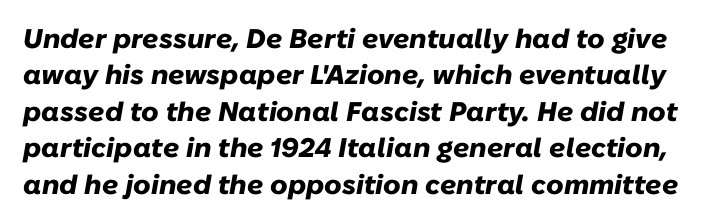
Q: Is the text bold? A: Yes.
Q: Is the text italic (slanted)? A: Yes, it leans right by about 10 degrees.
Q: Is the text underlined? A: No.
Q: Is the spacing between letters normal or unusually wide? A: Normal.
Q: Is the spacing between lines tight, normal or loose? A: Normal.
